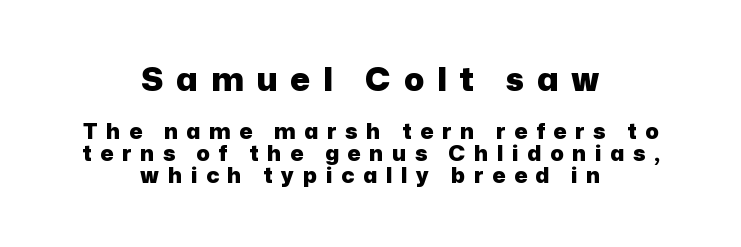
No italicization has been applied; the sample stays upright. The sample has been set heavy, in full bold. These two chunks differ in scale, with the top chunk taking the larger measure. Compared with typical paragraphs, the rows here are closer together. The letters advance in unequal steps, a hallmark of proportional type. These lines have a slow, spaced-out rhythm from letter to letter.
